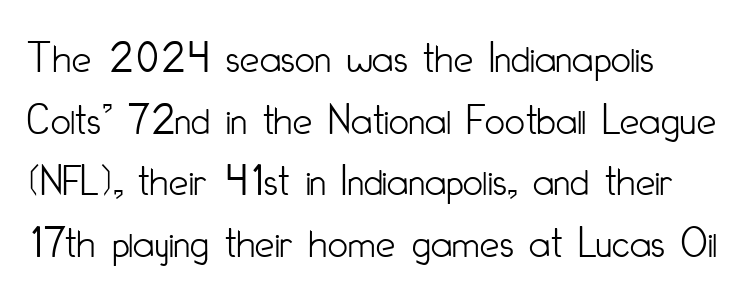
The image shows 44 px light, condensed sans-serif type, upright; set normal line spacing (1.4x), normal letter spacing, not underlined; low stroke contrast and a small x-height.
